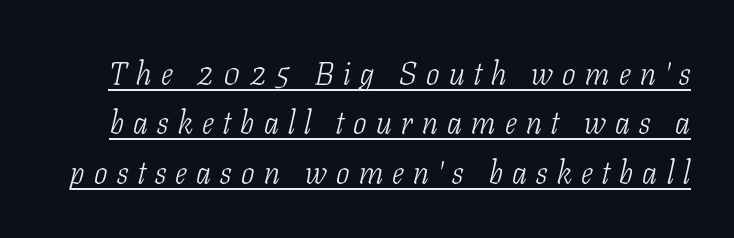
The image shows 32 px light, condensed serif type, italic (leaning right); set normal line spacing (1.54x), unusually wide letter spacing (+0.29 em), underlined; low stroke contrast and a medium x-height.
